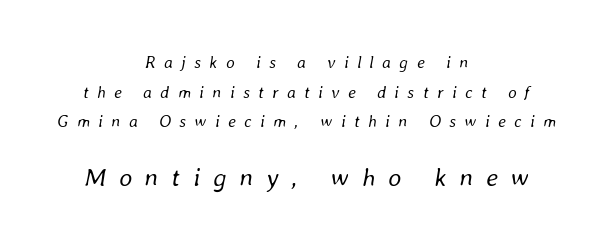
{"italic": "yes", "lean": "right", "slant_degrees": 8, "bold": "no", "underline": "no", "align": "center", "line_spacing_ratio": 1.75, "letter_spacing": "wide", "letter_spacing_em": 0.49, "larger_block": "second", "size_ratio": 1.53, "glyph_px": 26}
